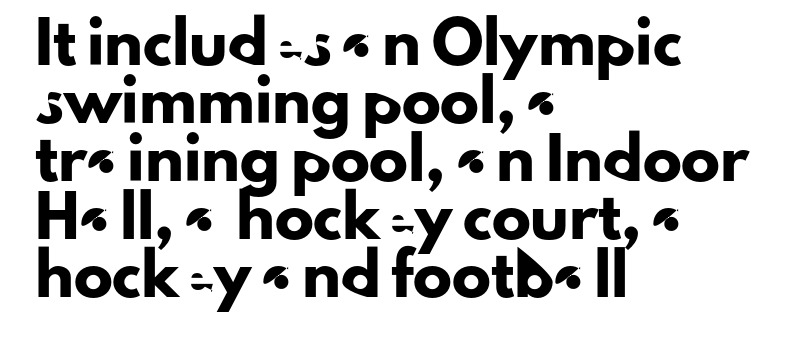
Q: Is the text italic (slanted)? A: No, it is upright.
Q: Is the typeface a serif or a sans-serif typeface? A: Sans-serif.
Q: Is the text underlined? A: No.
Q: How is the paragraph aligned? A: Left-aligned.
Q: Is the spacing between letters normal or unusually wide? A: Normal.
Q: Is the spacing between lines tight, normal or loose? A: Normal.
Q: Width (condensed, normal, or wide)? A: Normal.
Q: Stroke contrast? A: Low.
Q: x-height? A: Small.
Q: Monospaced? A: No.
